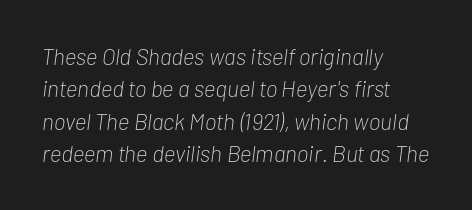
The glyphs look as if they've been sheared to an angle. Line beginnings align vertically; line endings do not. Whoever set this chose a conventional vertical rhythm. Only glyphs here, with clear space below each row.
